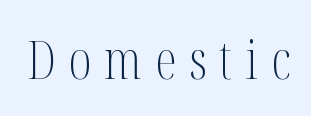
Q: Is the text bold? A: No.
Q: Is the text italic (slanted)? A: No, it is upright.
Q: Is the typeface a serif or a sans-serif typeface? A: Serif.
Q: Is the text underlined? A: No.
Q: Is the spacing between letters normal or unusually wide? A: Unusually wide.
Q: Width (condensed, normal, or wide)? A: Condensed.
Q: Stroke contrast? A: Medium.
Q: x-height? A: Medium.
Q: Monospaced? A: No.
